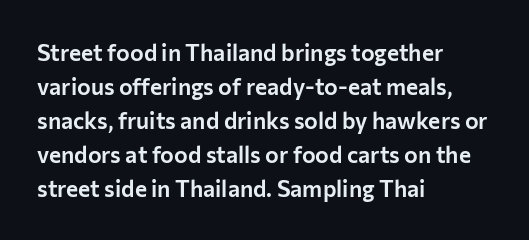
The image shows 23 px text type, upright; set left-aligned, normal line spacing (1.48x), normal letter spacing, not underlined.
